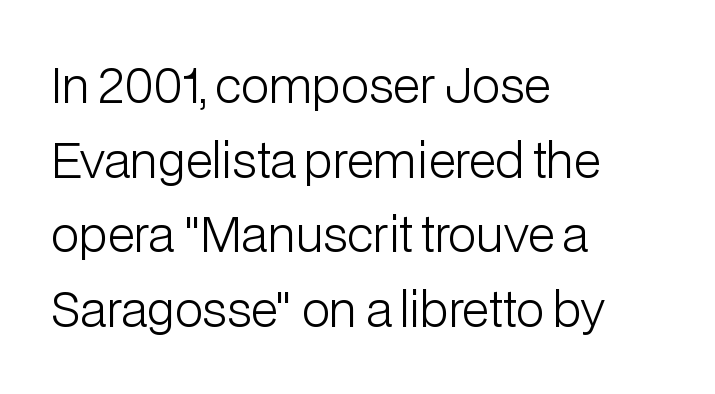
Rendered with straight, roman letterforms. Are there feet on the stems? There aren't — it's a sans. The typeface has the unassuming heft of standard copy or less. The rendering keeps characters at their native spacing. The passage shown is typed in a proportional face where columns would drift. Only glyphs here, with clear space below each row.
